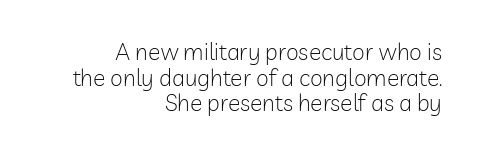
{"italic": "no", "bold": "no", "underline": "no", "align": "right", "line_spacing": "tight", "line_spacing_ratio": 1.11, "letter_spacing": "normal", "letter_spacing_em": 0.0, "glyph_px": 23}
